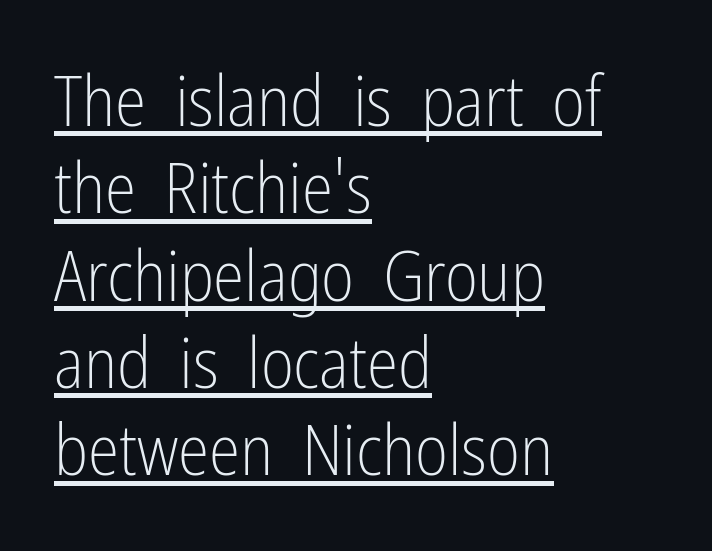
Weight: regular or lighter. Is this a fixed-width face? No — the glyphs have proportional, varying widths. Short and long lines alike share a common starting point at left. The passage shown has conventional tracking throughout. Do the letters lean? They stand straight.
